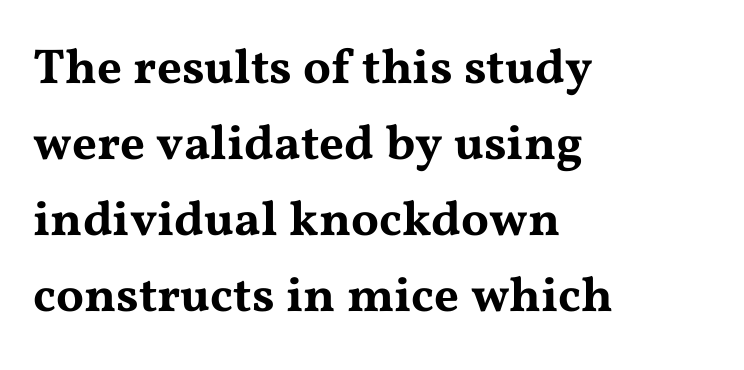
This block has exactly the height ordinary leading produces. The paragraph has a hard left edge and a soft right edge. Check where the strokes stop: tiny serifs finish them off. Spacing between characters is what you'd get straight out of the box. The letters advance in unequal steps, a hallmark of proportional type.
